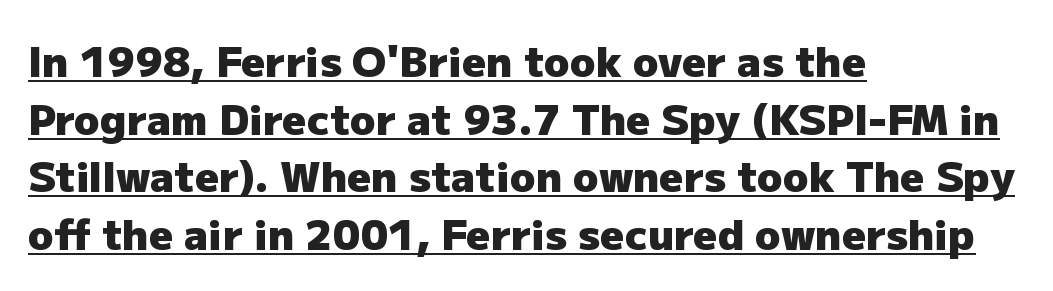
{"serif": "no", "italic": "no", "bold": "yes", "weight": "heavy", "width": "normal", "stroke_contrast": "low", "x_height": "medium", "monospaced": "no", "underline": "yes", "align": "left", "line_spacing": "normal", "line_spacing_ratio": 1.37, "letter_spacing": "normal", "letter_spacing_em": 0.0, "glyph_px": 42}
